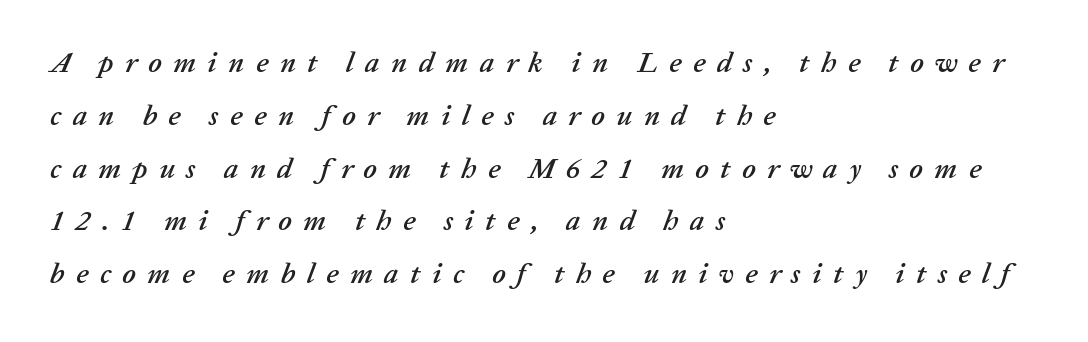
Q: Is the text italic (slanted)? A: Yes, it leans right by about 20 degrees.
Q: Is the text underlined? A: No.
Q: How is the paragraph aligned? A: Left-aligned.
Q: Is the spacing between letters normal or unusually wide? A: Unusually wide.
Q: Width (condensed, normal, or wide)? A: Normal.
Q: Stroke contrast? A: Low.
Q: x-height? A: Medium.
Q: Monospaced? A: No.
